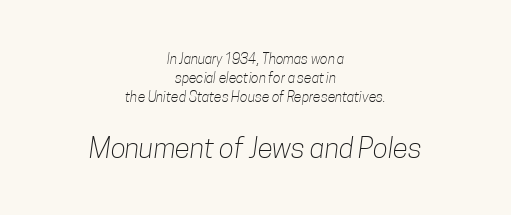
{"serif": "no", "bold": "no", "weight": "light", "width": "condensed", "stroke_contrast": "low", "x_height": "medium", "monospaced": "no", "underline": "no", "align": "center", "line_spacing": "normal", "line_spacing_ratio": 1.36, "letter_spacing": "normal", "letter_spacing_em": 0.0, "larger_block": "second", "size_ratio": 2.0, "glyph_px": 28}
